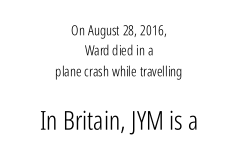
{"italic": "no", "bold": "no", "underline": "no", "align": "center", "line_spacing": "normal", "line_spacing_ratio": 1.46, "letter_spacing": "normal", "letter_spacing_em": 0.0, "larger_block": "second", "size_ratio": 1.86, "glyph_px": 26}
